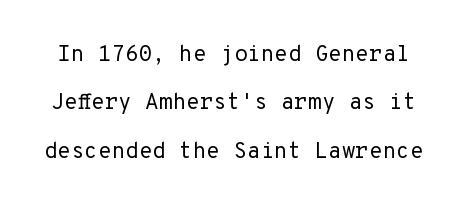
{"italic": "no", "bold": "no", "underline": "no", "line_spacing": "loose", "line_spacing_ratio": 2.2, "letter_spacing": "normal", "letter_spacing_em": 0.0, "glyph_px": 22}
